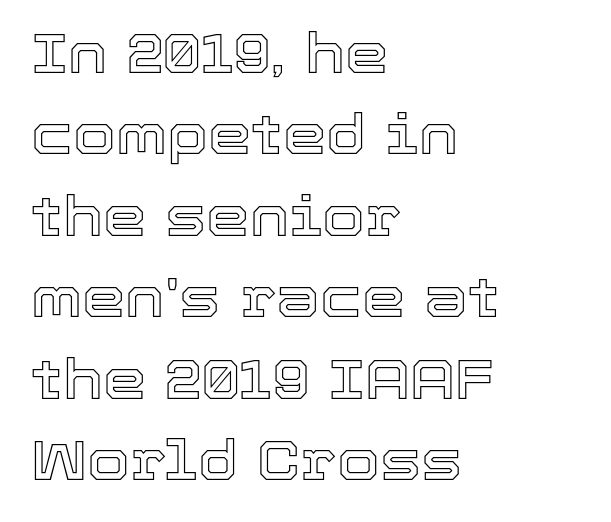
Teacher's note: observe the even left margin — that is flush-left alignment. Does the leading feel generous? No, just average. A typesetter would call this proportional, since set widths differ per character. Nope, not italic — everything's standing straight. The gap between lines stays unmarked.
